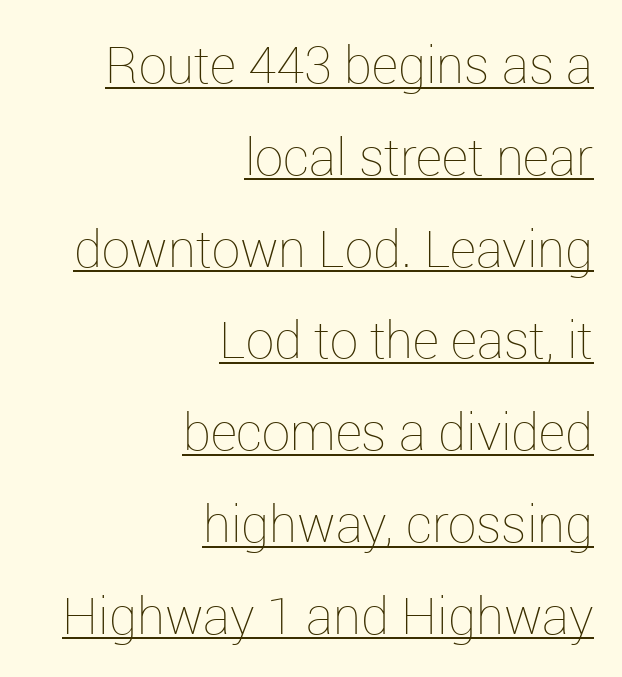
Q: Is the text bold? A: No.
Q: Is the text italic (slanted)? A: No, it is upright.
Q: Is the text underlined? A: Yes.
Q: How is the paragraph aligned? A: Right-aligned.
Q: Is the spacing between letters normal or unusually wide? A: Normal.
Q: Width (condensed, normal, or wide)? A: Normal.
Q: Stroke contrast? A: Low.
Q: x-height? A: Medium.
Q: Monospaced? A: No.
